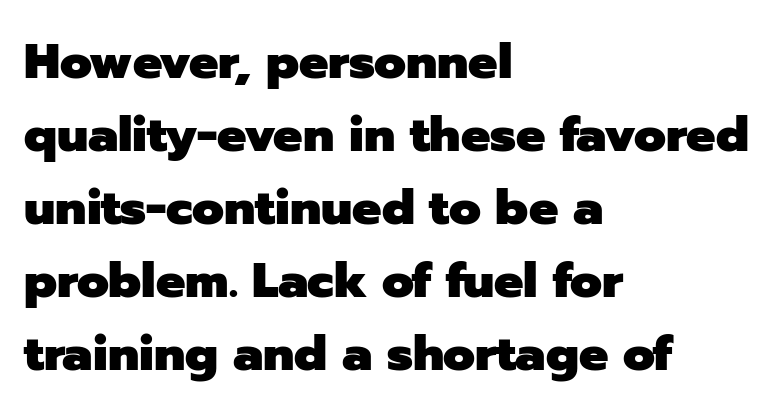
Q: Is the text bold? A: Yes.
Q: Is the text italic (slanted)? A: No, it is upright.
Q: Is the typeface a serif or a sans-serif typeface? A: Sans-serif.
Q: Is the text underlined? A: No.
Q: How is the paragraph aligned? A: Left-aligned.
Q: Is the spacing between letters normal or unusually wide? A: Normal.
Q: Is the spacing between lines tight, normal or loose? A: Normal.
Q: Width (condensed, normal, or wide)? A: Normal.
Q: Stroke contrast? A: Low.
Q: x-height? A: Medium.
Q: Monospaced? A: No.
